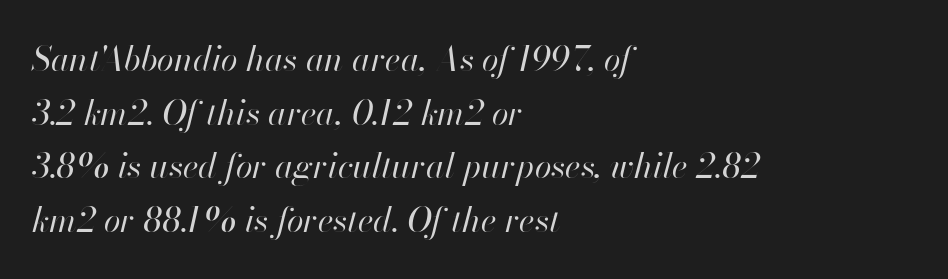
The image shows 34 px regular-weight type, italic (leaning right); set left-aligned, normal line spacing (1.58x), normal letter spacing, not underlined; high stroke contrast and a small x-height.
